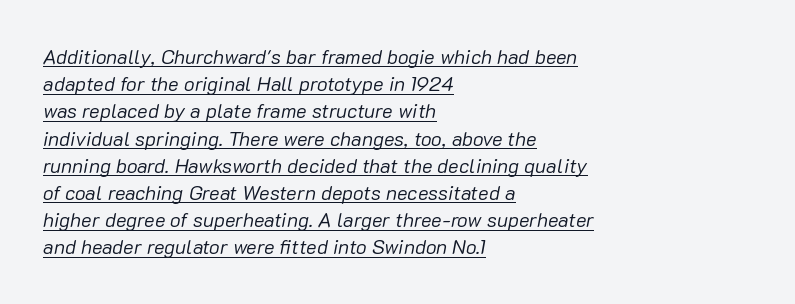
You can see a thin bar hugging the bottom of the glyphs. Stems here are at most as thick as an everyday book face. The letters are slanted; this is an italic face. Here the glyphs are tracked normally, forming tight word shapes.
